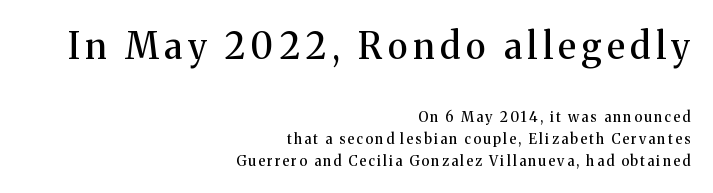
The type sits square on the baseline with zero lean. Two sizes are in play, and the larger belongs to the first block. Leading matches the norm, producing a regular column. Observe the serifs anchoring each vertical stroke in this sample.
